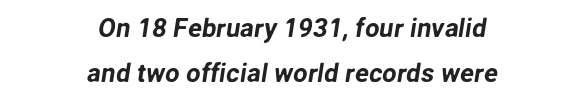
The image shows 26 px text type; set centered, line spacing 1.75x, normal letter spacing, not underlined.
